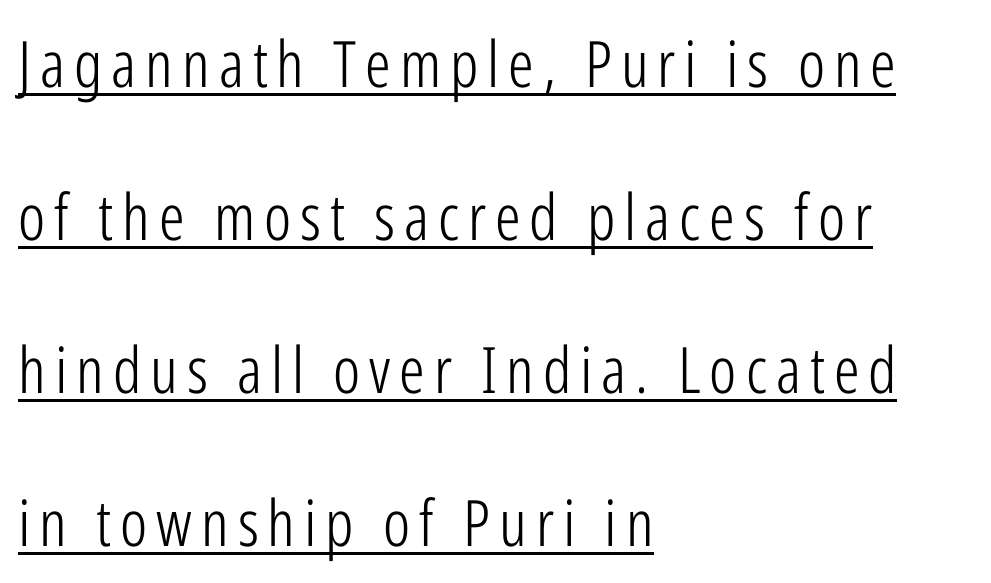
The image shows 64 px light, condensed sans-serif type, upright; set left-aligned, loose line spacing (2.39x), underlined; low stroke contrast and a medium x-height.
